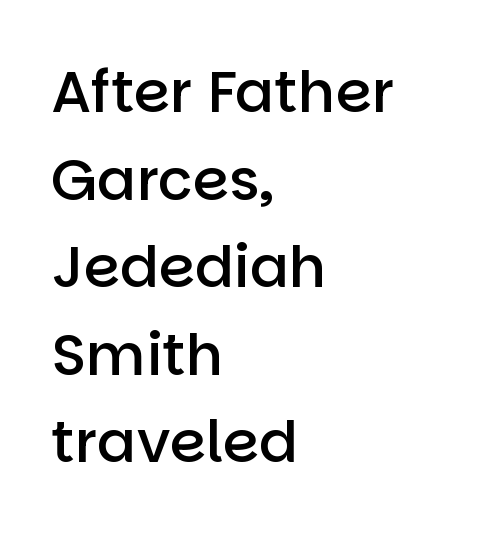
Q: Is the text bold? A: Semi-bold.
Q: Is the text italic (slanted)? A: No, it is upright.
Q: Is the typeface a serif or a sans-serif typeface? A: Sans-serif.
Q: Is the text underlined? A: No.
Q: How is the paragraph aligned? A: Left-aligned.
Q: Is the spacing between letters normal or unusually wide? A: Normal.
Q: Is the spacing between lines tight, normal or loose? A: Normal.
Q: Width (condensed, normal, or wide)? A: Normal.
Q: Stroke contrast? A: Low.
Q: x-height? A: Large.
Q: Monospaced? A: No.
